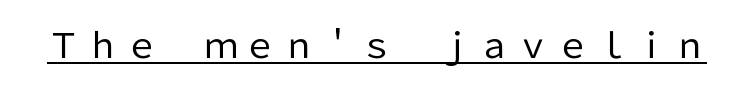
The image shows 34 px regular-weight sans-serif type, upright; set underlined; low stroke contrast and a medium x-height.
